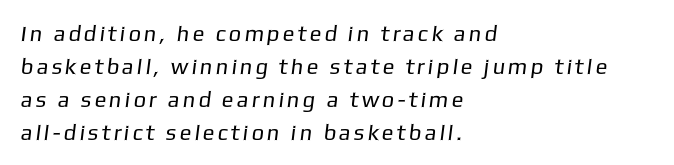
Q: Is the text bold? A: No.
Q: Is the text underlined? A: No.
Q: How is the paragraph aligned? A: Left-aligned.
Q: Is the spacing between lines tight, normal or loose? A: Normal.
